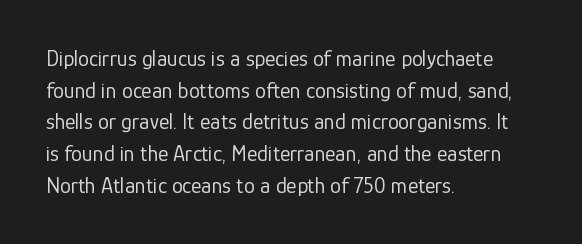
Ordinary non-slanted type is in use. Whoever set this chose a conventional vertical rhythm. Nothing unusual about the tracking: characters are spaced as the font intends. Every row of glyphs begins at an identical x-position on the left.
